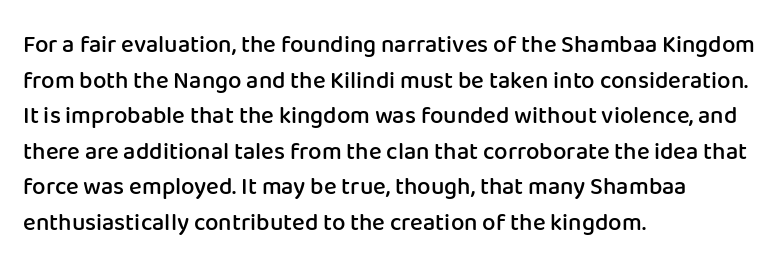
The image shows 24 px text type, upright; set left-aligned, normal line spacing (1.48x), normal letter spacing, not underlined.
